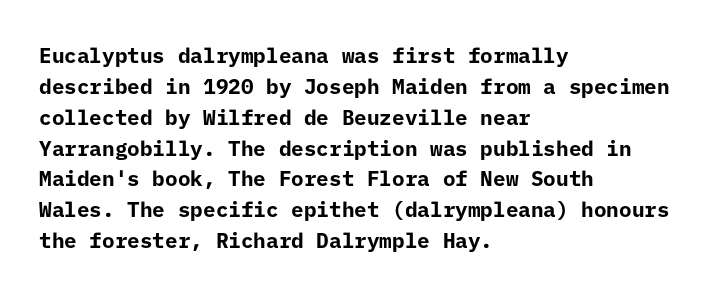
Q: Is the text bold? A: Yes.
Q: Is the text italic (slanted)? A: No, it is upright.
Q: Is the text underlined? A: No.
Q: How is the paragraph aligned? A: Left-aligned.
Q: Is the spacing between letters normal or unusually wide? A: Normal.
Q: Is the spacing between lines tight, normal or loose? A: Normal.
